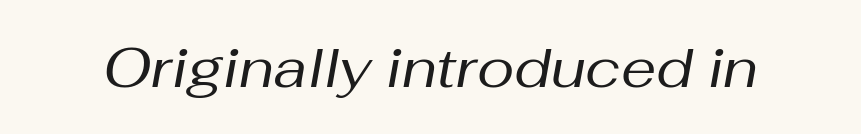
The image shows 56 px regular-weight type, italic (leaning right); set normal letter spacing, not underlined; medium stroke contrast and a medium x-height.
